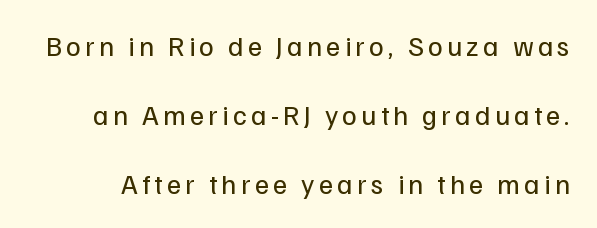
The image shows 28 px regular-weight sans-serif type, upright; set loose line spacing (2.46x), not underlined; low stroke contrast and a medium x-height.
